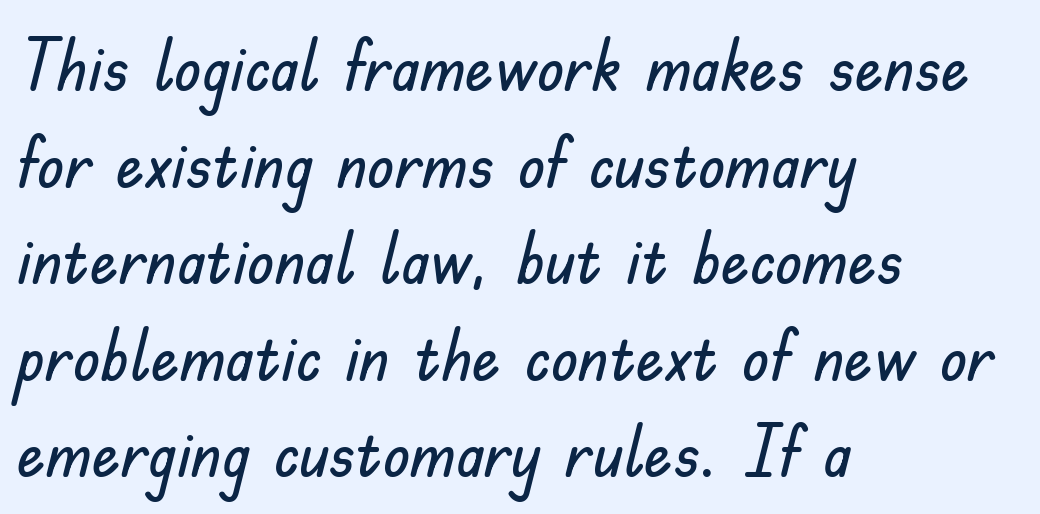
Any mark beneath the type? The region is blank. Caption: multi-line text, flush left, ragged right. The passage shown has conventional tracking throughout. The rendering uses natural spacing where letterforms have individual widths.
